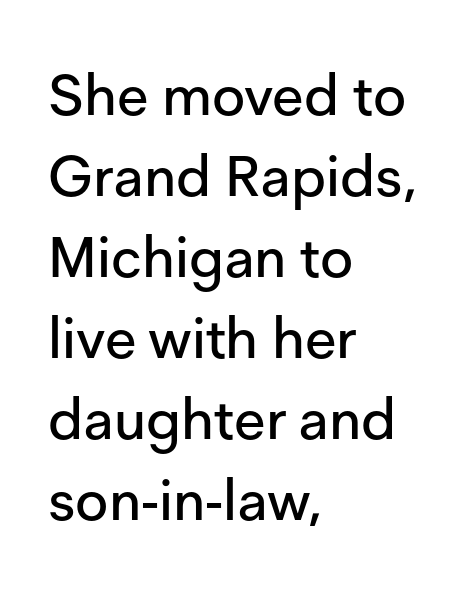
The image shows 57 px sans-serif type, upright; set left-aligned, normal line spacing (1.42x), normal letter spacing, not underlined; low stroke contrast and a medium x-height.
